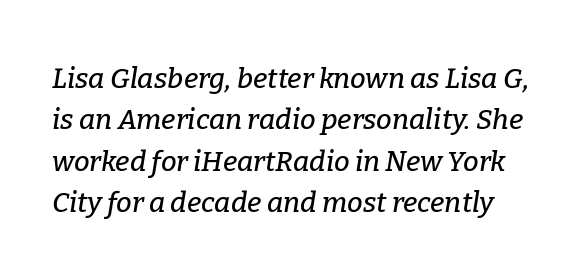
The image shows 28 px serif type, italic (leaning right); set normal line spacing (1.48x), normal letter spacing, not underlined; low stroke contrast and a medium x-height.
